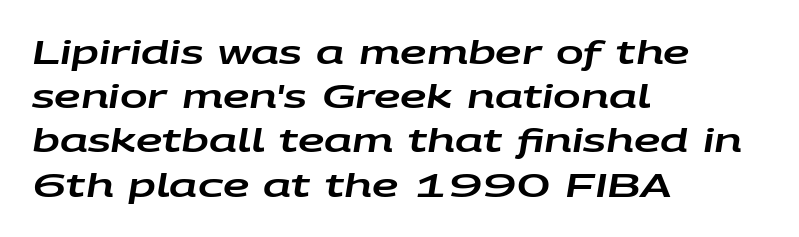
{"italic": "yes", "lean": "right", "slant_degrees": 9, "width": "wide", "stroke_contrast": "low", "x_height": "large", "monospaced": "no", "underline": "no", "align": "left", "line_spacing": "normal", "line_spacing_ratio": 1.34, "letter_spacing": "normal", "letter_spacing_em": 0.0, "glyph_px": 33}
